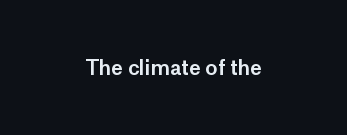
Type without underlining. Observe the ordinary spacing: letters are neighbours, not strangers. This sample uses an upright cut, with every glyph sitting square on the baseline. The rendering positions every line midway between the sides.
